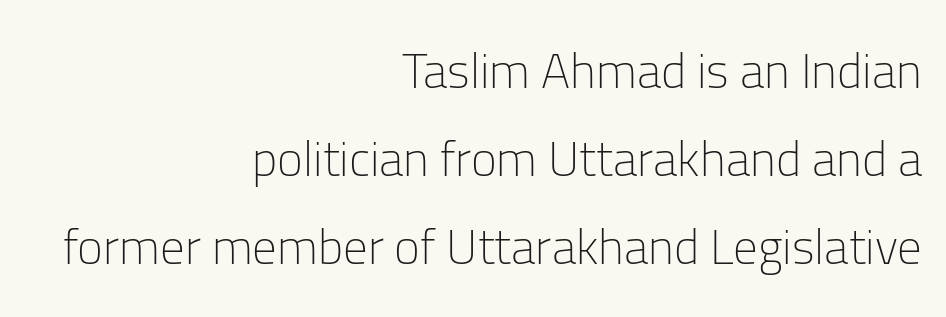
Q: Is the text bold? A: No.
Q: Is the text italic (slanted)? A: No, it is upright.
Q: Is the typeface a serif or a sans-serif typeface? A: Sans-serif.
Q: Is the text underlined? A: No.
Q: How is the paragraph aligned? A: Right-aligned.
Q: Is the spacing between letters normal or unusually wide? A: Normal.
Q: Width (condensed, normal, or wide)? A: Normal.
Q: Stroke contrast? A: Low.
Q: x-height? A: Medium.
Q: Monospaced? A: No.
